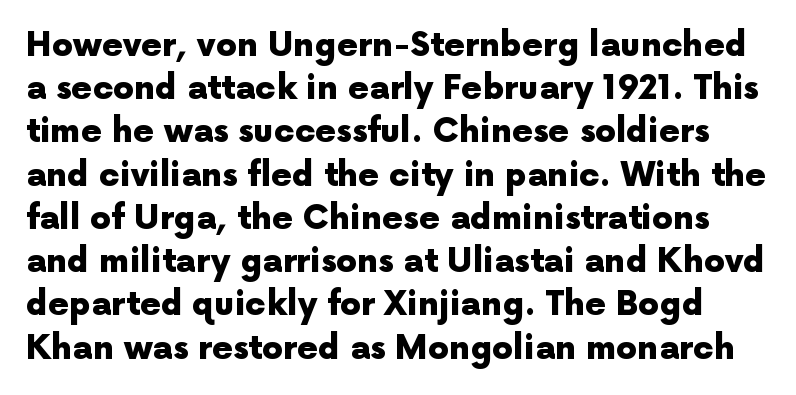
Successive baselines arrive at the customary interval. The area under the type is left untouched. You could call the tracking neutral — neither tight nor loose. A full-strength bold gives these letters their thick strokes.
